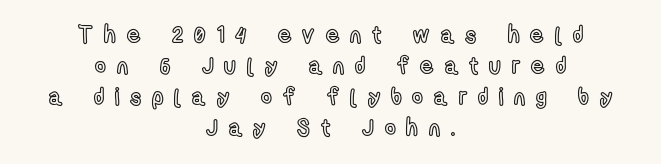
Descenders hang freely into open space. Designer's note — italics off, roman on. The rendering inserts visible extra space after every character. If you measured baseline to baseline, you'd find a middling distance. Centered paragraph, ragged on both sides.
